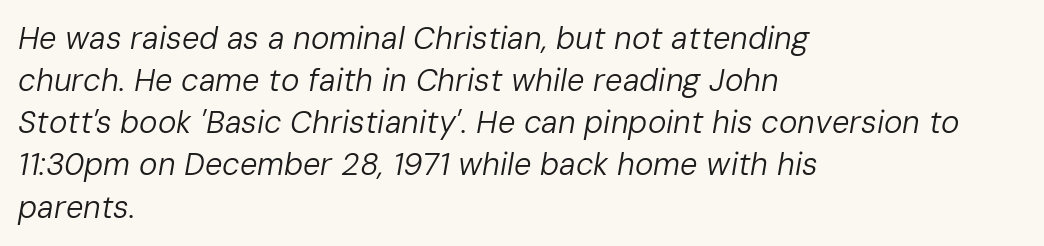
Nothing unusual about the tracking: characters are spaced as the font intends. Heft: none added — not bold. These lines sit exactly where default settings would place them. Proportional: the letters do not fall into vertical columns.
